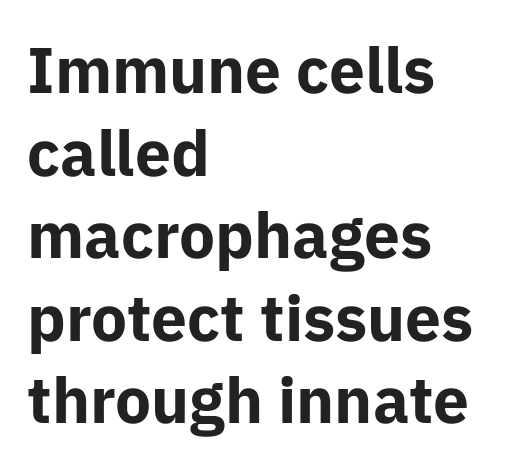
Q: Is the text bold? A: Yes.
Q: Is the text italic (slanted)? A: No, it is upright.
Q: Is the typeface a serif or a sans-serif typeface? A: Sans-serif.
Q: Is the text underlined? A: No.
Q: How is the paragraph aligned? A: Left-aligned.
Q: Is the spacing between letters normal or unusually wide? A: Normal.
Q: Is the spacing between lines tight, normal or loose? A: Normal.
Q: Width (condensed, normal, or wide)? A: Normal.
Q: Stroke contrast? A: Low.
Q: x-height? A: Medium.
Q: Monospaced? A: No.
